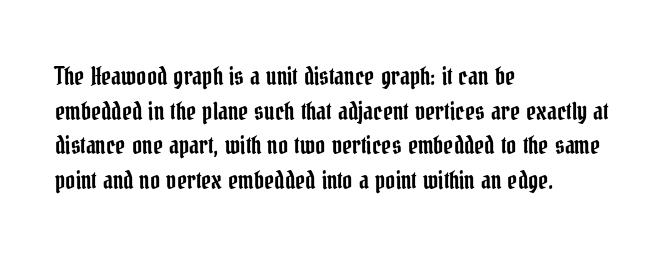
{"italic": "no", "underline": "no", "align": "left", "line_spacing": "normal", "line_spacing_ratio": 1.44, "letter_spacing": "normal", "letter_spacing_em": 0.0, "glyph_px": 24}
